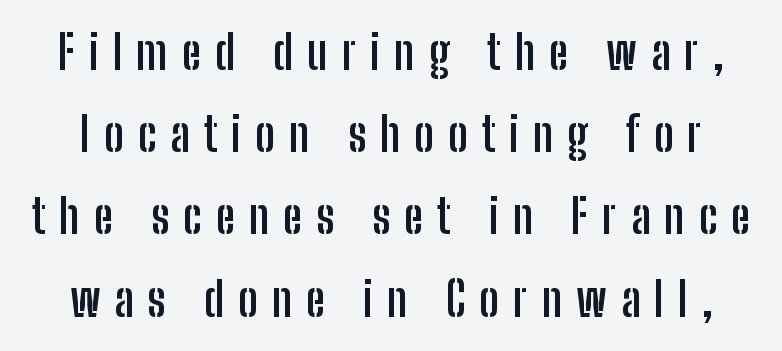
The image shows 47 px semibold, condensed sans-serif type, upright; set line spacing 1.75x, unusually wide letter spacing (+0.3 em), not underlined; low stroke contrast and a medium x-height.
